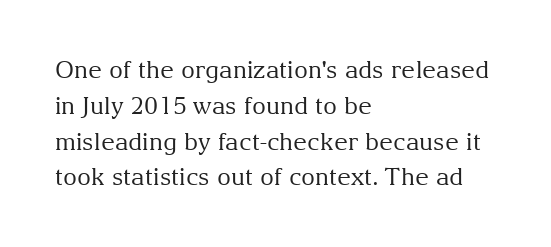
{"italic": "no", "bold": "no", "underline": "no", "align": "left", "line_spacing": "normal", "line_spacing_ratio": 1.49, "letter_spacing": "normal", "letter_spacing_em": 0.0, "glyph_px": 24}
